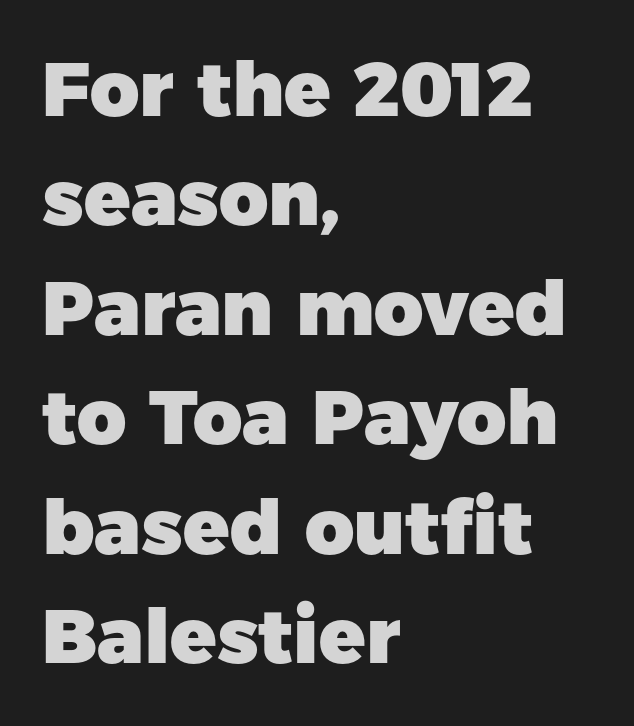
Q: Is the text bold? A: Yes.
Q: Is the text italic (slanted)? A: No, it is upright.
Q: Is the typeface a serif or a sans-serif typeface? A: Sans-serif.
Q: Is the text underlined? A: No.
Q: How is the paragraph aligned? A: Left-aligned.
Q: Is the spacing between letters normal or unusually wide? A: Normal.
Q: Is the spacing between lines tight, normal or loose? A: Normal.
Q: Width (condensed, normal, or wide)? A: Normal.
Q: Stroke contrast? A: Low.
Q: x-height? A: Medium.
Q: Monospaced? A: No.
